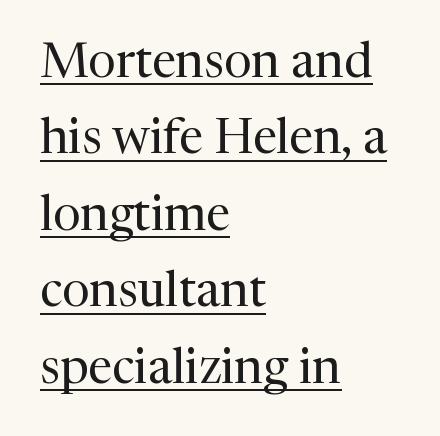
The rendering uses natural spacing where letterforms have individual widths. The block of text has a typical density, with ordinary space between rows. A classic flush-left, rag-right setting is used for this passage. Are there feet on the stems? There are — it's a serif. What stands out about the letter spacing? Nothing — it is the standard amount.
